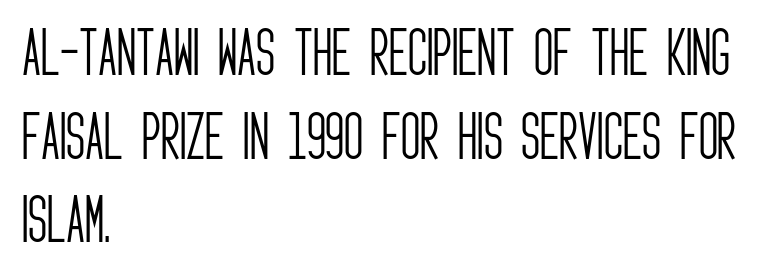
The image shows 53 px light, condensed sans-serif type, upright; set left-aligned, normal line spacing (1.58x), normal letter spacing, not underlined; low stroke contrast and a large x-height.
